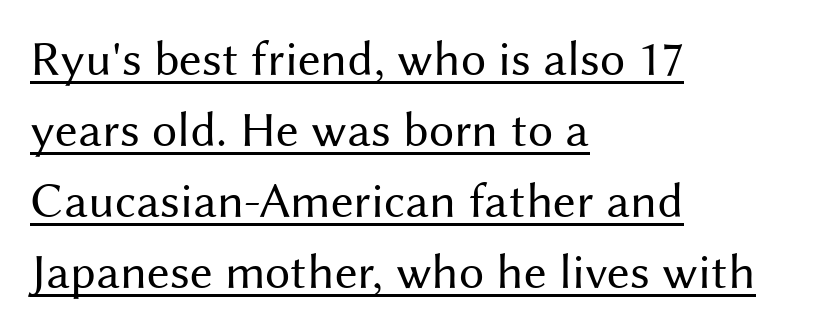
Q: Is the text bold? A: No.
Q: Is the text italic (slanted)? A: No, it is upright.
Q: Is the typeface a serif or a sans-serif typeface? A: Sans-serif.
Q: Is the text underlined? A: Yes.
Q: How is the paragraph aligned? A: Left-aligned.
Q: Is the spacing between letters normal or unusually wide? A: Normal.
Q: Is the spacing between lines tight, normal or loose? A: Normal.
Q: Width (condensed, normal, or wide)? A: Normal.
Q: Stroke contrast? A: Medium.
Q: x-height? A: Medium.
Q: Monospaced? A: No.
